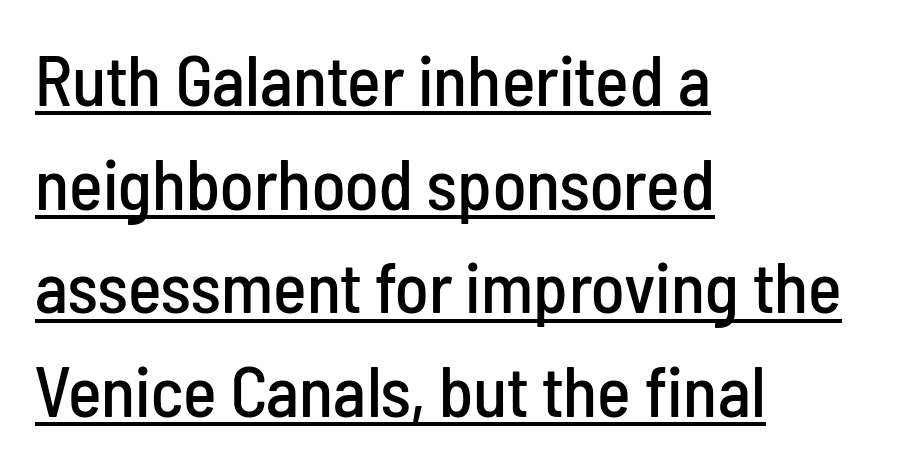
The face used here is a sans, in the tradition of grotesques and geometrics. These lines were composed using upright roman letters. The passage shown stacks its lines at a standard gap. Words appear dense and cohesive because spacing is normal.
